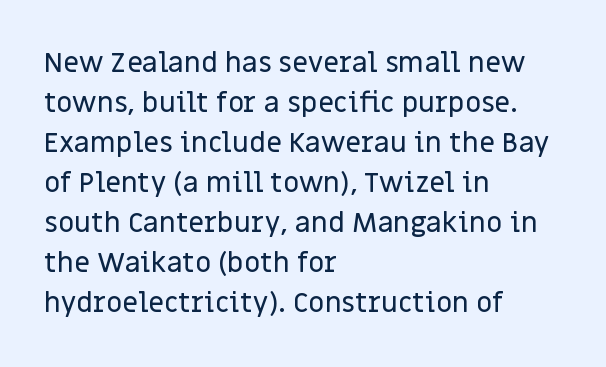
Rule under the text: the space is simply empty. All the whitespace from short lines collects on the right. The tracking reads as untouched default to a designer's eye. This is roman type, the default non-slanted kind. Here the designer chose a conventional face with non-uniform glyph widths.
